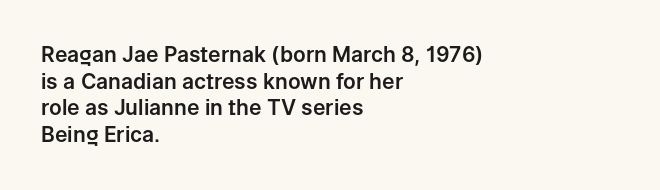
Successive baselines arrive at the customary interval. The space directly below the letters is spotless. The face used here is rendered with its standard letterfit. The rendering anchors every line to the left-hand side.
